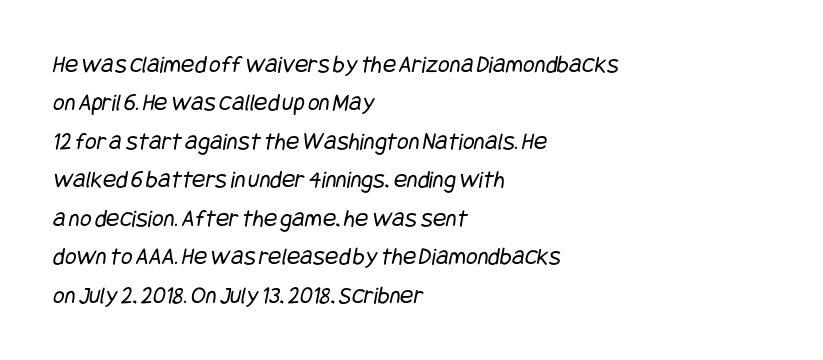
The space beneath each line is pristine and unruled. Layout note: lines flush left. This is not heavy type; no bold has been used. Reading down the column, the eye jumps a familiar distance to each next line.
